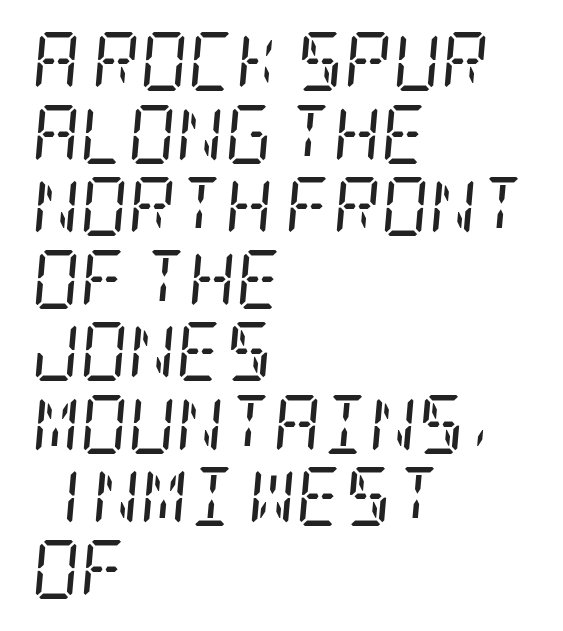
The image shows 59 px regular-weight, condensed serif type, italic (leaning right); set left-aligned, line spacing 1.23x, normal letter spacing, not underlined; low stroke contrast and a large x-height.
